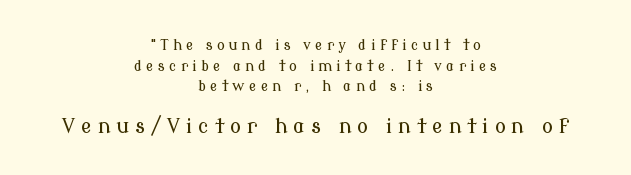
Q: Is the text italic (slanted)? A: No, it is upright.
Q: Is the text underlined? A: No.
Q: How is the paragraph aligned? A: Centered.
Q: Is the spacing between letters normal or unusually wide? A: Unusually wide.
Q: Is the spacing between lines tight, normal or loose? A: Normal.
Q: Which block of text is set in a larger size, the first (top) or the second (bottom)? A: The second (bottom) one.
